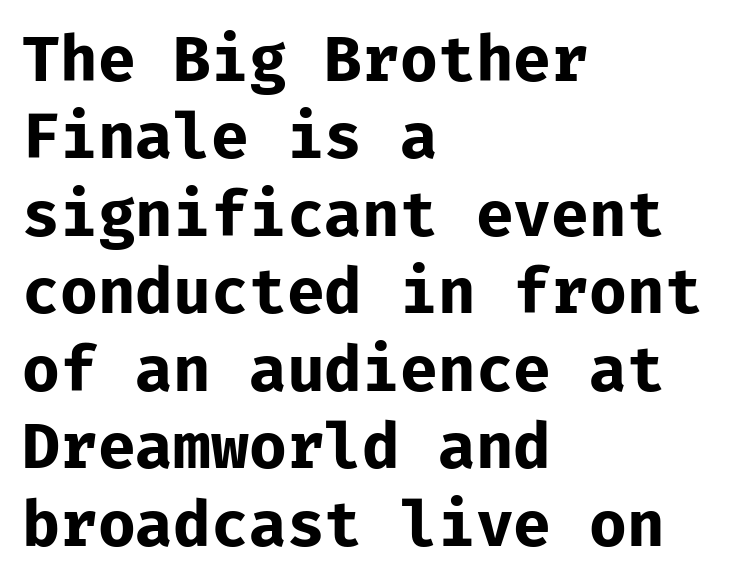
The image shows 63 px bold sans-serif type, upright, monospaced; set left-aligned, line spacing 1.23x, normal letter spacing, not underlined; low stroke contrast and a medium x-height.
